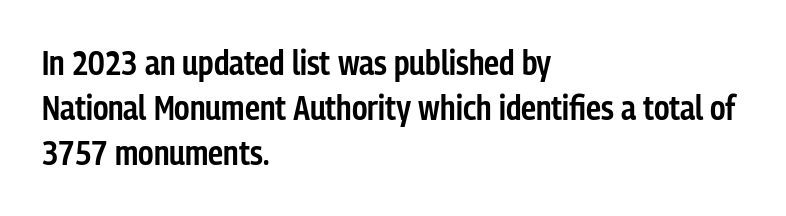
This is moderately heavy type, rendered in semibold. Posture: vertical. Here the glyphs are tracked normally, forming tight word shapes. One-word summary of the alignment: left.
